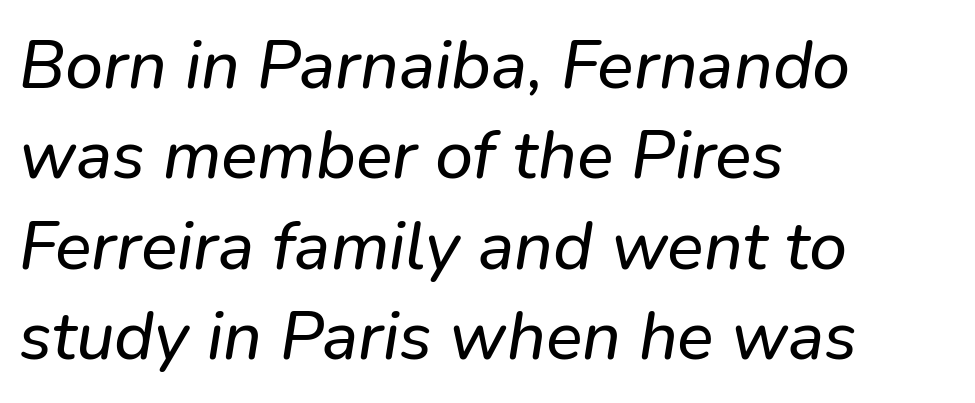
If you drew a ruler down the left edge, every line would touch it. The letters are slanted; this is an italic face. The string is rendered with underlining switched off. Do the characters align in a grid? No, the font is proportional. Here the glyphs are tracked normally, forming tight word shapes. Reading down the column, the eye jumps a familiar distance to each next line.
